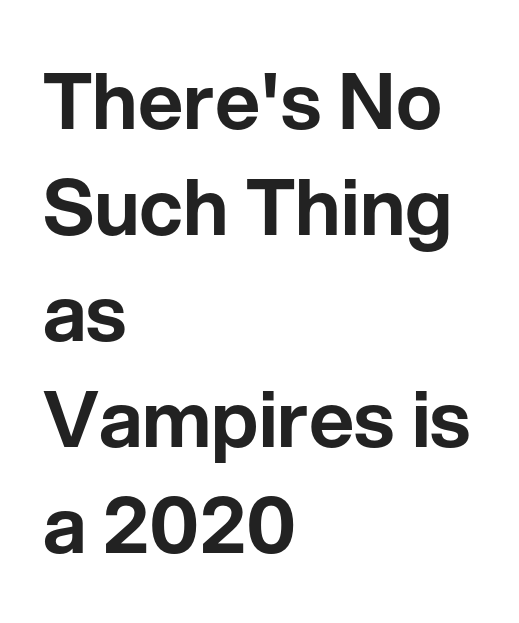
Q: Is the text italic (slanted)? A: No, it is upright.
Q: Is the typeface a serif or a sans-serif typeface? A: Sans-serif.
Q: Is the text underlined? A: No.
Q: How is the paragraph aligned? A: Left-aligned.
Q: Is the spacing between letters normal or unusually wide? A: Normal.
Q: Is the spacing between lines tight, normal or loose? A: Normal.
Q: Width (condensed, normal, or wide)? A: Normal.
Q: Stroke contrast? A: Low.
Q: x-height? A: Medium.
Q: Monospaced? A: No.
